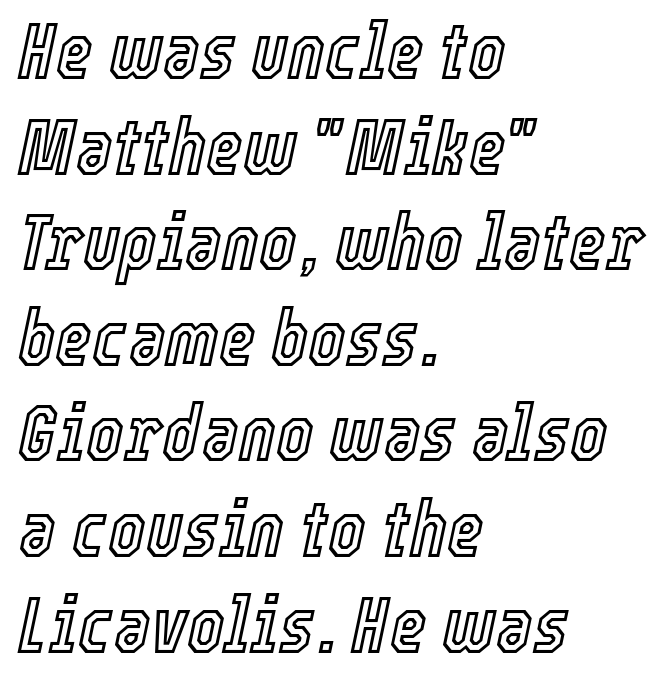
The image shows 79 px condensed type, italic (leaning right); set left-aligned, line spacing 1.21x, normal letter spacing, not underlined; a medium x-height.
